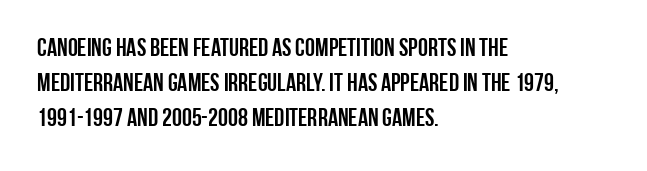
Posture: straight, roman, zero tilt. This rendering uses left alignment, leaving the right contour irregular. This sample keeps an unexceptional amount of space between lines. Bare-footed words on every line.
